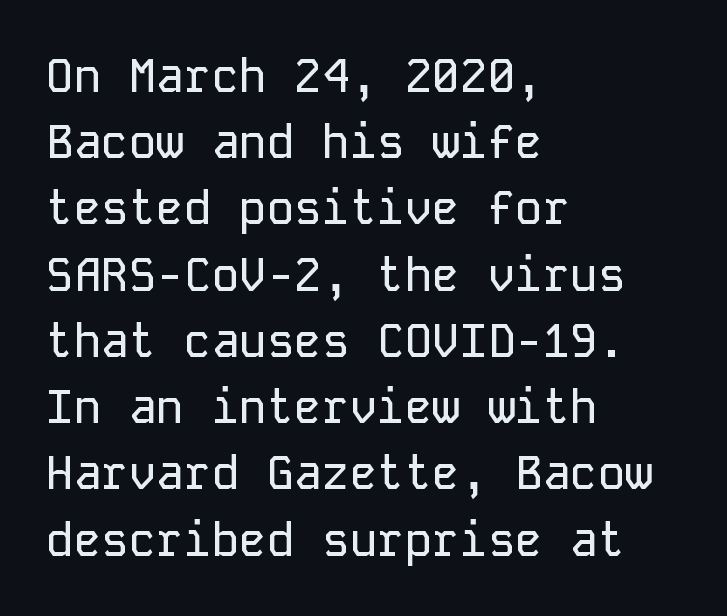
The image shows 46 px sans-serif type, upright, monospaced; set left-aligned, normal line spacing (1.44x), normal letter spacing, not underlined; low stroke contrast and a medium x-height.
